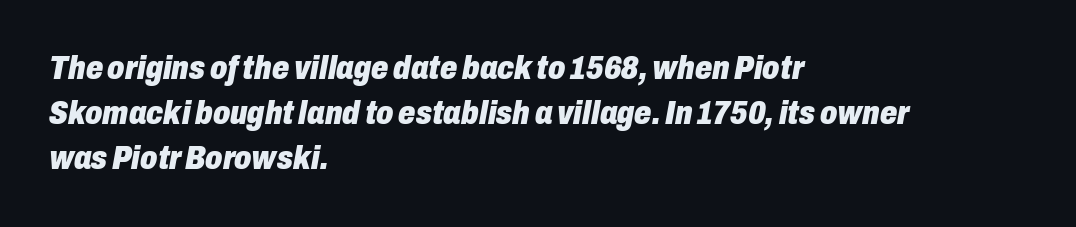
The image shows 34 px heavy, condensed type, italic (leaning right); set left-aligned, normal line spacing (1.33x), normal letter spacing, not underlined; low stroke contrast and a medium x-height.
